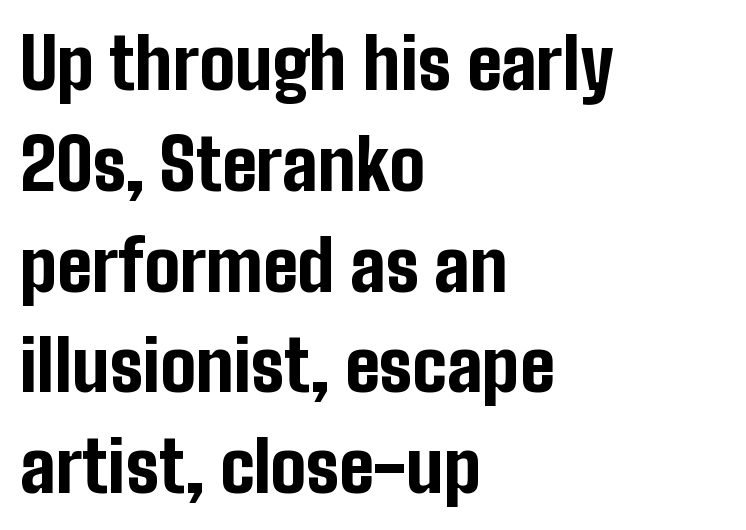
Stroke terminals: plain, sans-serif. You could not count columns in this text — the font is proportionally spaced. In terms of posture, this sample is upright. Compared with a centered layout, this one pins lines to the left instead.
